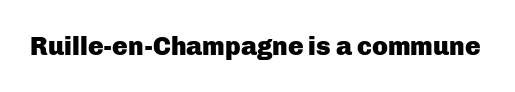
The image shows 26 px bold type, upright; set normal letter spacing, not underlined.
